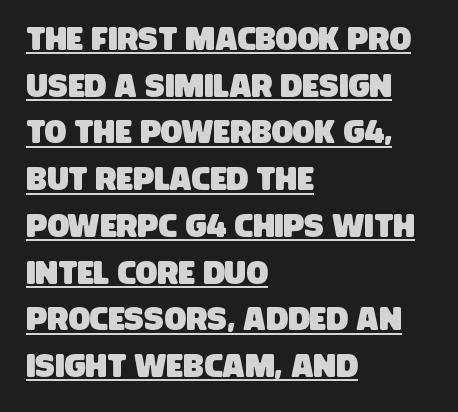
The image shows 32 px condensed sans-serif type; set left-aligned, normal line spacing (1.46x), normal letter spacing, underlined; low stroke contrast and a large x-height.
